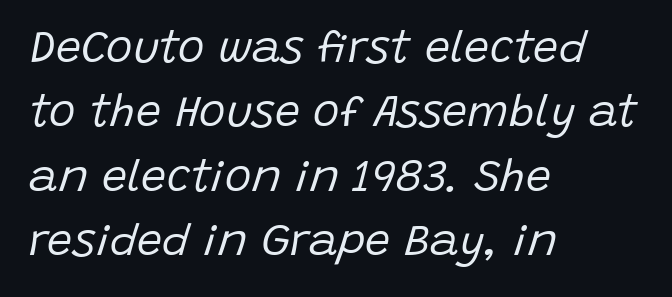
The image shows 45 px regular-weight type, italic (leaning right); set left-aligned, normal line spacing (1.43x), normal letter spacing, not underlined; low stroke contrast and a large x-height.
